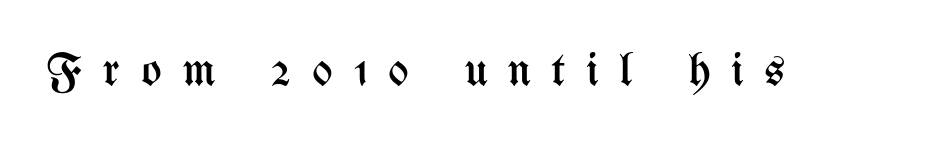
Ordinary non-slanted type is in use. Only glyphs here, with clear space below each row. No extra ink here — the face is not bold. In terms of letterspacing, this is a distinctly airy, spread setting. Do the characters align in a grid? No, the font is proportional.
